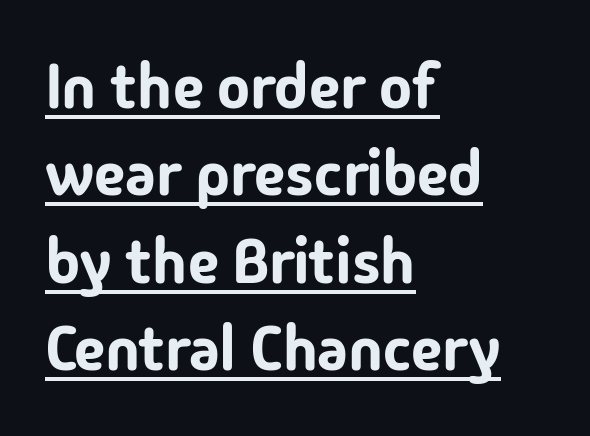
Horizontally, the lines are justified to the leading edge only. The passage shown stacks its lines at a standard gap. Tracking value appears to be zero — textbook default spacing. If you drew a line through each stem, it would be perfectly vertical. In terms of letterform style, serifs are entirely absent.
